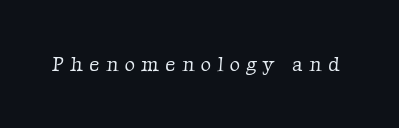
Q: Is the text bold? A: No.
Q: Is the text underlined? A: No.
Q: Is the spacing between letters normal or unusually wide? A: Unusually wide.
